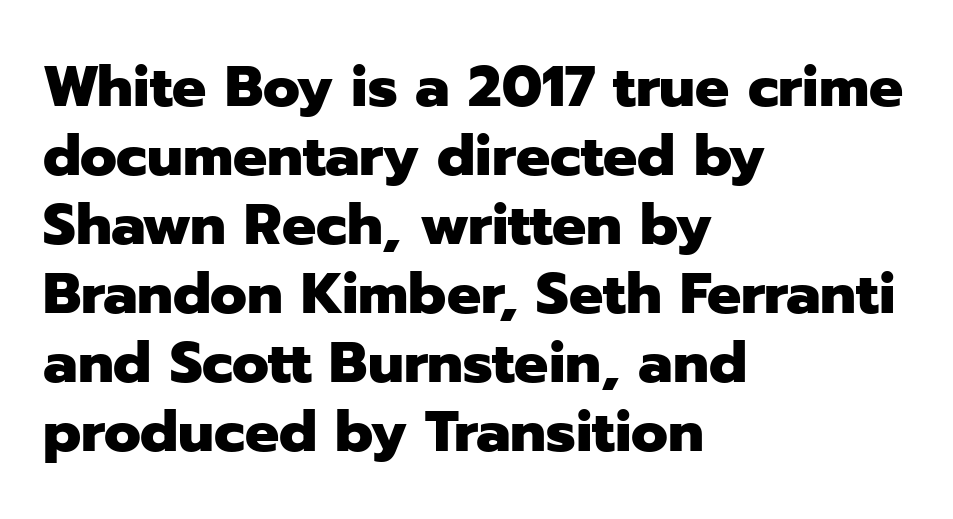
Note the varied advance widths — an 'i' is clearly narrower than an 'm'. In terms of letterspacing, this is plain default setting. Rule under the text: the space is simply empty. Heft: maximum for text — a bold. It's the straight-up-and-down kind of type. The typeface chosen for these lines omits serifs.
